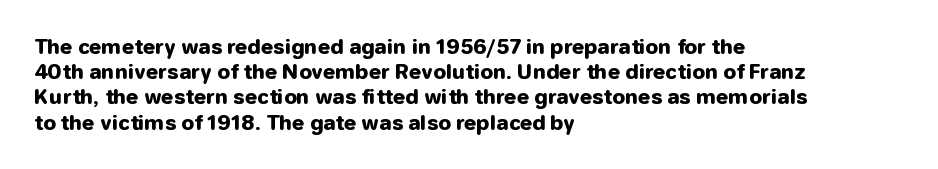
The image shows 20 px bold type, upright; set left-aligned, normal line spacing (1.26x), normal letter spacing, not underlined.
